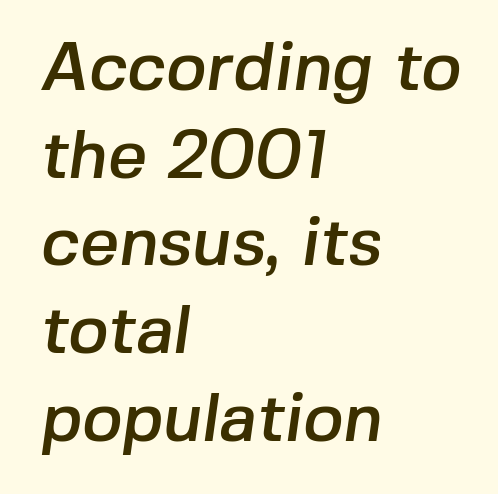
These lines are rendered in a variable-pitch font. How would I describe the line gaps? Plain and ordinary. The face used here is a sans, in the tradition of grotesques and geometrics. Which margin do the lines hug? The left one — the right edge is uneven. The gap between lines stays unmarked.
